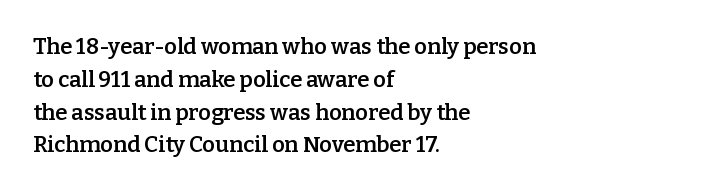
{"italic": "no", "bold": "semi", "underline": "no", "align": "left", "line_spacing": "normal", "line_spacing_ratio": 1.49, "letter_spacing": "normal", "letter_spacing_em": 0.0, "glyph_px": 22}
